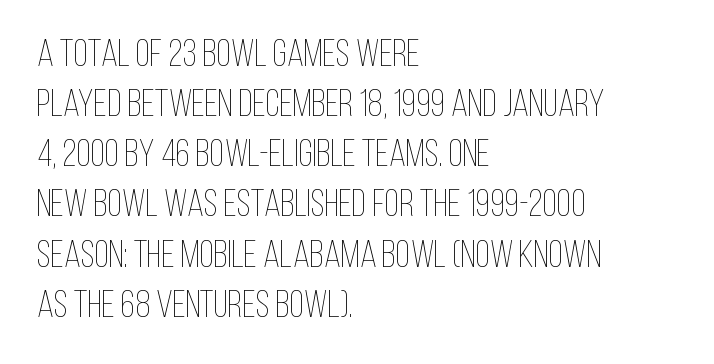
The image shows 38 px thin, condensed type, upright; set left-aligned, normal line spacing (1.32x), normal letter spacing, not underlined; low stroke contrast and a large x-height.
